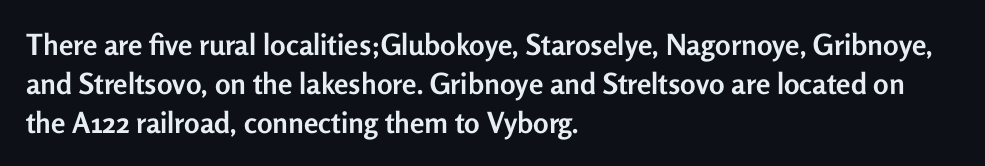
Q: Is the text bold? A: Yes.
Q: Is the text italic (slanted)? A: No, it is upright.
Q: Is the typeface a serif or a sans-serif typeface? A: Sans-serif.
Q: Is the text underlined? A: No.
Q: How is the paragraph aligned? A: Left-aligned.
Q: Is the spacing between letters normal or unusually wide? A: Normal.
Q: Is the spacing between lines tight, normal or loose? A: Normal.
Q: Width (condensed, normal, or wide)? A: Normal.
Q: Stroke contrast? A: Low.
Q: x-height? A: Medium.
Q: Monospaced? A: No.
